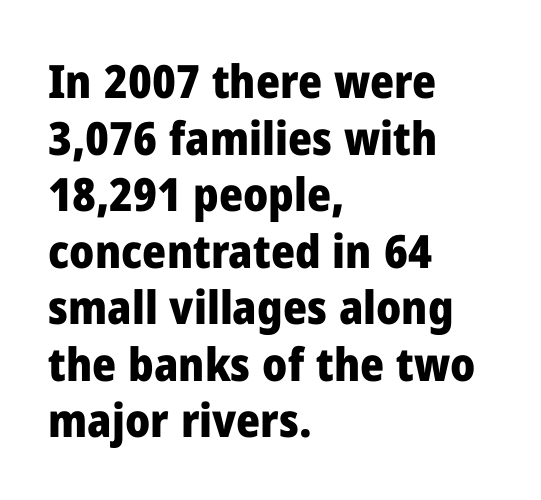
Q: Is the text bold? A: Yes.
Q: Is the text italic (slanted)? A: No, it is upright.
Q: Is the typeface a serif or a sans-serif typeface? A: Sans-serif.
Q: Is the text underlined? A: No.
Q: How is the paragraph aligned? A: Left-aligned.
Q: Is the spacing between letters normal or unusually wide? A: Normal.
Q: Width (condensed, normal, or wide)? A: Normal.
Q: Stroke contrast? A: Low.
Q: x-height? A: Medium.
Q: Monospaced? A: No.
